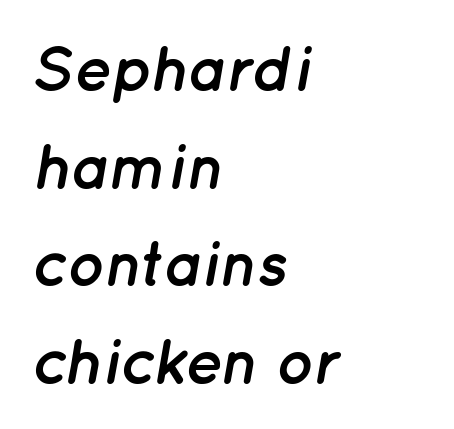
Q: Is the text bold? A: Yes.
Q: Is the text italic (slanted)? A: Yes, it leans right by about 12 degrees.
Q: Is the text underlined? A: No.
Q: How is the paragraph aligned? A: Left-aligned.
Q: Is the spacing between letters normal or unusually wide? A: Normal.
Q: Is the spacing between lines tight, normal or loose? A: Normal.
Q: Width (condensed, normal, or wide)? A: Normal.
Q: Stroke contrast? A: Low.
Q: x-height? A: Medium.
Q: Monospaced? A: No.
